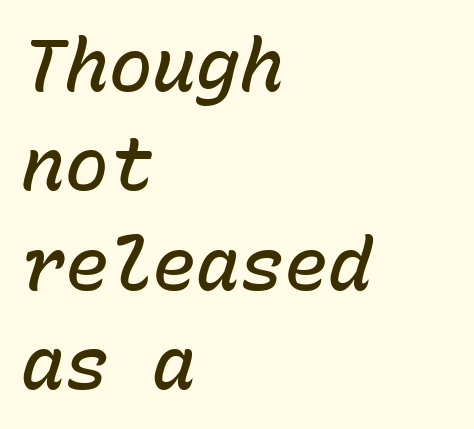
{"italic": "yes", "lean": "right", "slant_degrees": 15, "bold": "semi", "weight": "semibold", "width": "normal", "stroke_contrast": "low", "x_height": "medium", "monospaced": "yes", "underline": "no", "align": "left", "line_spacing": "normal", "line_spacing_ratio": 1.36, "letter_spacing": "normal", "letter_spacing_em": 0.0, "glyph_px": 73}
